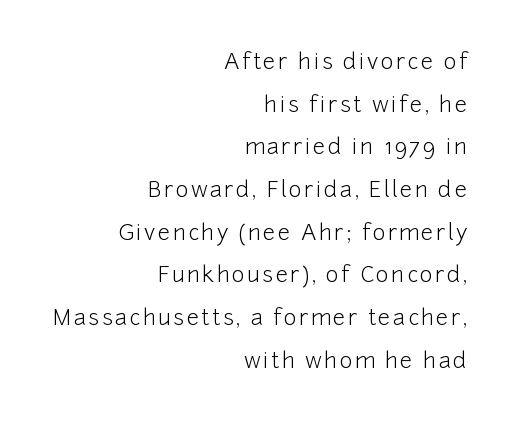
{"italic": "no", "bold": "no", "underline": "no", "align": "right", "line_spacing": "loose", "line_spacing_ratio": 1.94, "glyph_px": 22}
